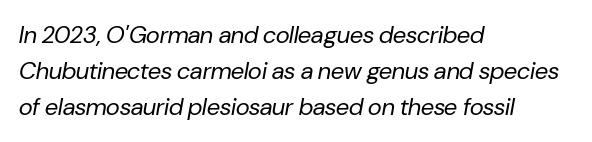
{"italic": "yes", "lean": "right", "slant_degrees": 10, "bold": "no", "underline": "no", "align": "left", "line_spacing": "normal", "line_spacing_ratio": 1.49, "letter_spacing": "normal", "letter_spacing_em": 0.0, "glyph_px": 24}
